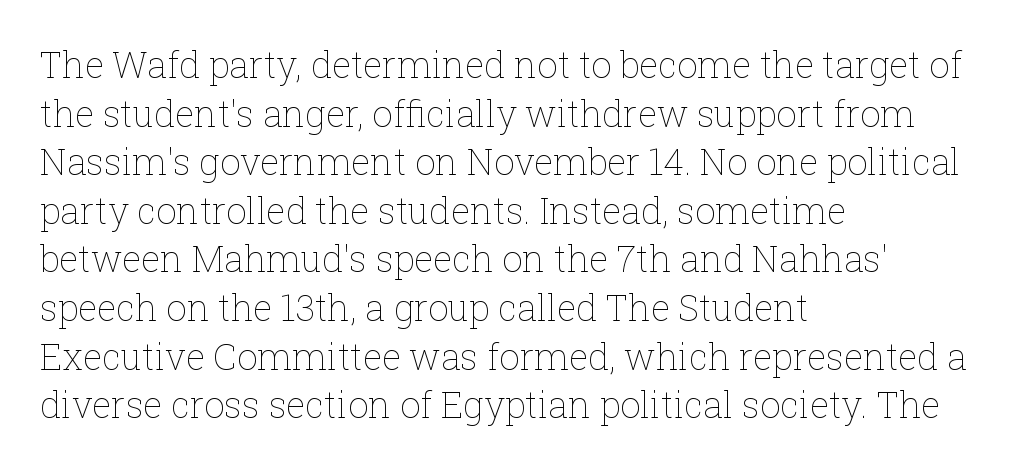
Q: Is the text bold? A: No.
Q: Is the text italic (slanted)? A: No, it is upright.
Q: Is the text underlined? A: No.
Q: How is the paragraph aligned? A: Left-aligned.
Q: Is the spacing between letters normal or unusually wide? A: Normal.
Q: Is the spacing between lines tight, normal or loose? A: Normal.
Q: Width (condensed, normal, or wide)? A: Normal.
Q: Stroke contrast? A: Low.
Q: x-height? A: Medium.
Q: Monospaced? A: No.
